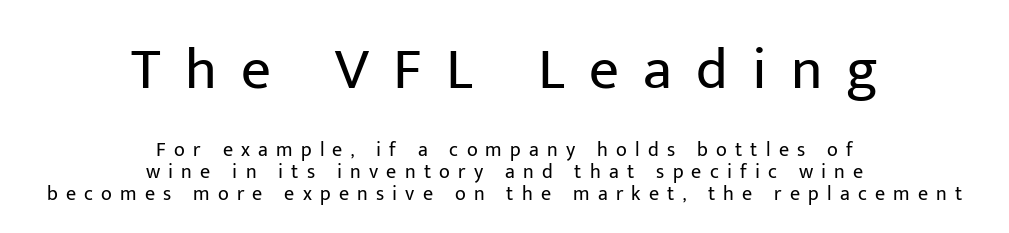
Which margin do the lines hug? Neither — every line sits in the middle. Check the space under the baseline: it is left empty. These lines huddle together more closely than default settings would place them. The letters advance in unequal steps, a hallmark of proportional type. Font category for this specimen: sans-serif. The font's upright variant was chosen for this text.
